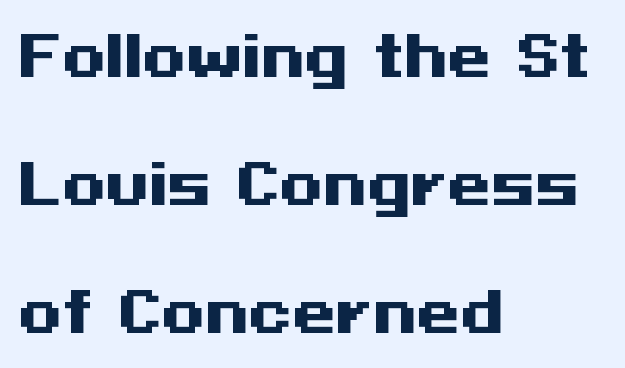
The passage shown is emphatically bold. Posture: vertical. No word sits above an underline. Horizontal bands of white between lines are thick stripes. Observe the absence of serifs on each vertical stroke in this sample.
